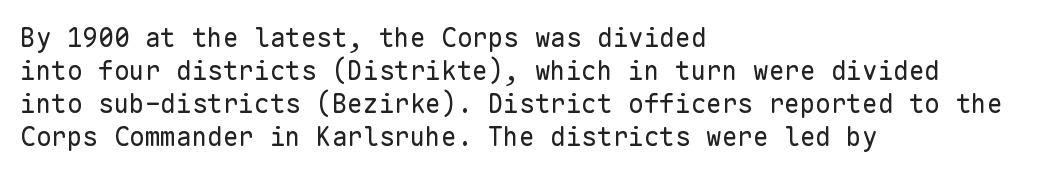
{"italic": "no", "bold": "no", "underline": "no", "align": "left", "line_spacing": "normal", "line_spacing_ratio": 1.27, "letter_spacing": "normal", "letter_spacing_em": 0.0, "glyph_px": 26}
